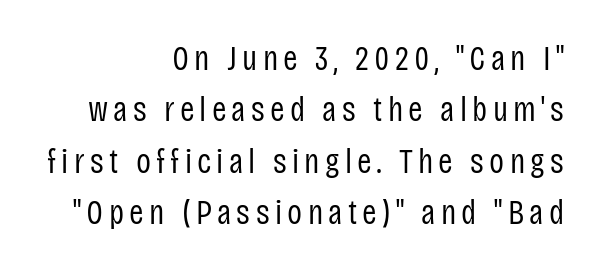
{"serif": "no", "italic": "no", "bold": "no", "weight": "regular", "width": "condensed", "stroke_contrast": "low", "x_height": "large", "monospaced": "no", "underline": "no", "align": "right", "line_spacing": "normal", "line_spacing_ratio": 1.47, "glyph_px": 35}
